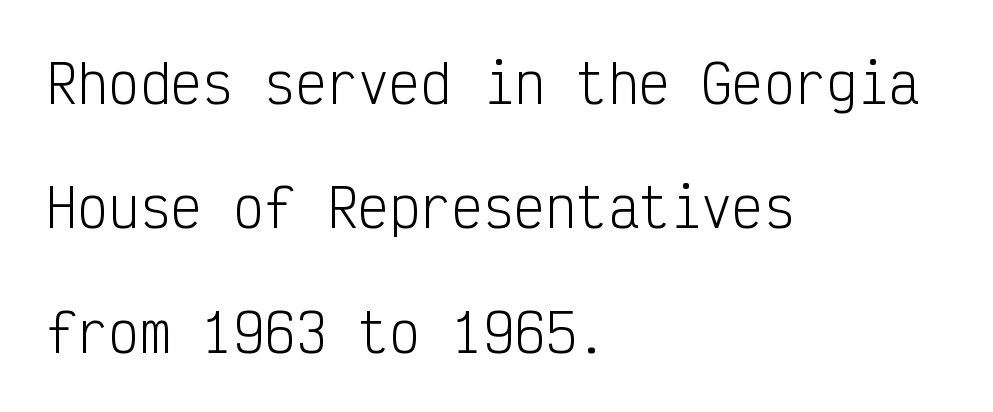
{"serif": "no", "italic": "no", "bold": "no", "weight": "light", "width": "condensed", "stroke_contrast": "low", "x_height": "medium", "monospaced": "yes", "underline": "no", "align": "left", "line_spacing": "loose", "line_spacing_ratio": 2.39, "letter_spacing": "normal", "letter_spacing_em": 0.0, "glyph_px": 52}
